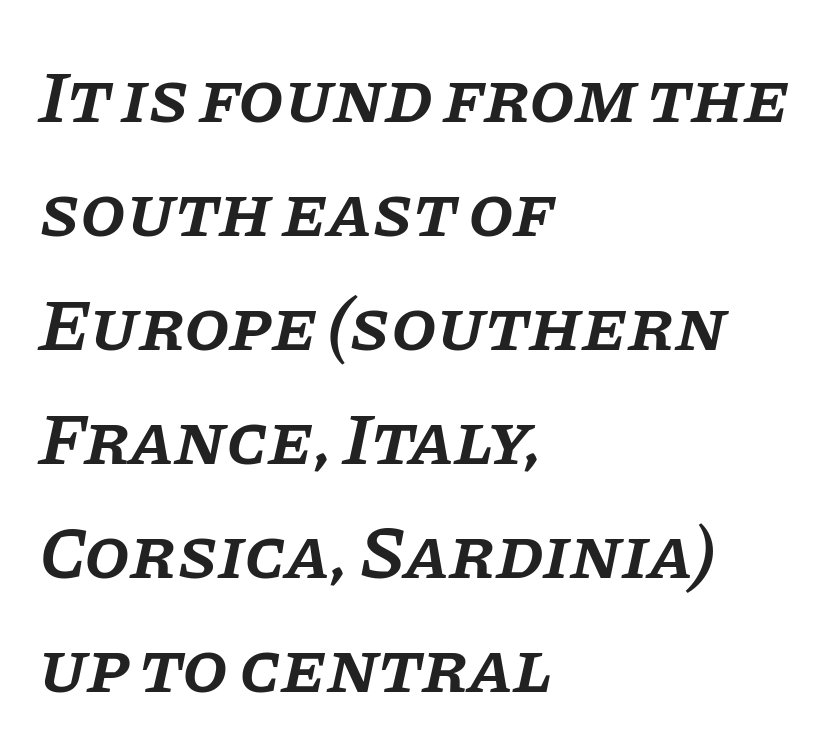
{"serif": "yes", "italic": "yes", "lean": "right", "slant_degrees": 11, "bold": "semi", "weight": "semibold", "width": "normal", "stroke_contrast": "low", "x_height": "large", "monospaced": "no", "underline": "no", "align": "left", "line_spacing": "normal", "line_spacing_ratio": 1.54, "letter_spacing": "normal", "letter_spacing_em": 0.0, "glyph_px": 74}
